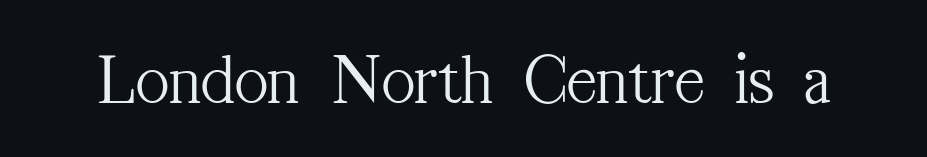
The image shows 72 px light, condensed serif type, upright; set normal letter spacing, not underlined; medium stroke contrast and a medium x-height.
